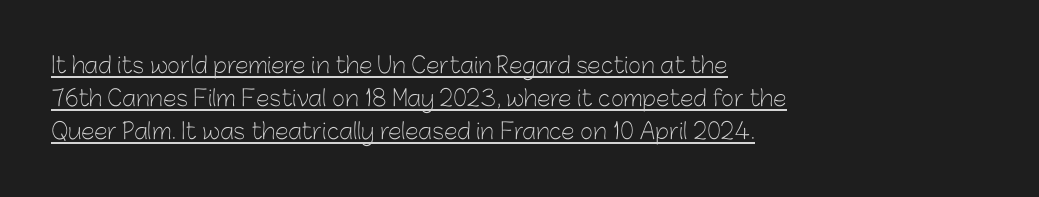
{"italic": "no", "bold": "no", "underline": "yes", "align": "left", "line_spacing": "normal", "line_spacing_ratio": 1.51, "letter_spacing": "normal", "letter_spacing_em": 0.0, "glyph_px": 22}
